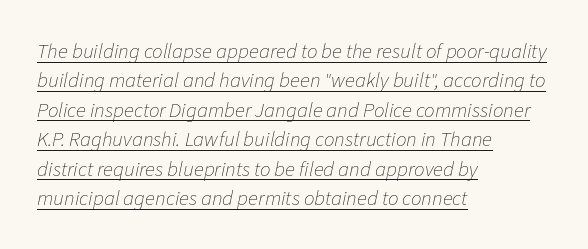
{"italic": "yes", "lean": "right", "slant_degrees": 11, "bold": "no", "underline": "yes", "align": "left", "line_spacing": "normal", "line_spacing_ratio": 1.4, "letter_spacing": "normal", "letter_spacing_em": 0.0, "glyph_px": 21}
